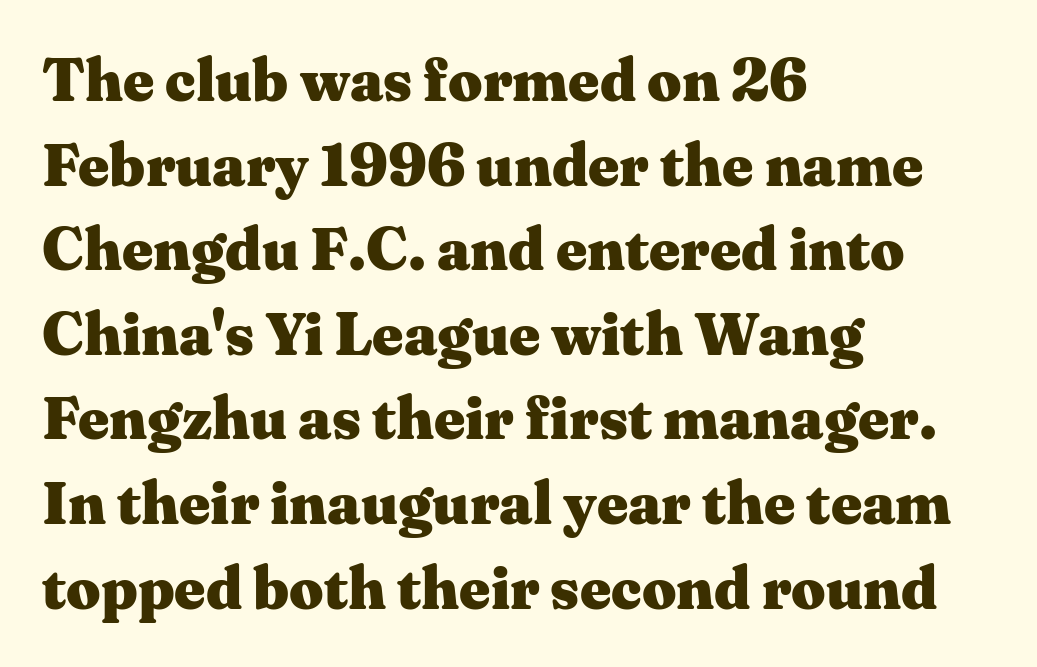
The image shows 60 px heavy, wide serif type, upright; set left-aligned, normal line spacing (1.41x), normal letter spacing, not underlined; medium stroke contrast and a medium x-height.
